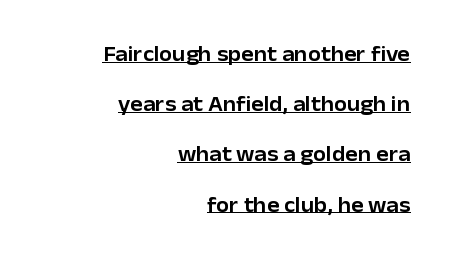
{"italic": "no", "underline": "yes", "align": "right", "line_spacing": "loose", "line_spacing_ratio": 2.39, "letter_spacing": "normal", "letter_spacing_em": 0.0, "glyph_px": 21}
